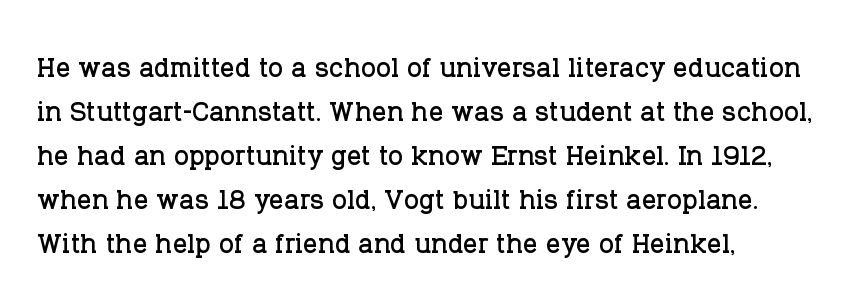
Q: Is the text italic (slanted)? A: No, it is upright.
Q: Is the typeface a serif or a sans-serif typeface? A: Serif.
Q: Is the text underlined? A: No.
Q: How is the paragraph aligned? A: Left-aligned.
Q: Is the spacing between letters normal or unusually wide? A: Normal.
Q: Width (condensed, normal, or wide)? A: Normal.
Q: Stroke contrast? A: Low.
Q: x-height? A: Large.
Q: Monospaced? A: No.
